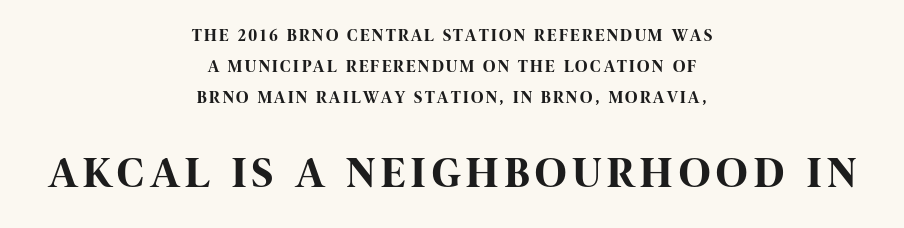
Do the characters align in a grid? No, the font is proportional. In terms of weight, the rendering is a true, heavy bold. The zone under the glyphs is completely vacant. These lines are centered, leaving both edges ragged.
